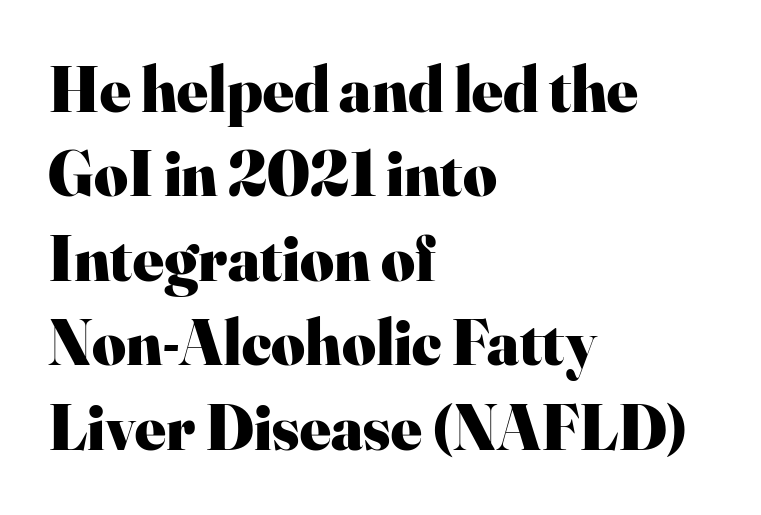
Underlining? Definitely not there. These lines are set flush left with a ragged right edge. Yep, those are serifs on the letters. Look at the tracking — it's just the regular setting, nothing added. As a designer I'd log this as weight 700, bold.
